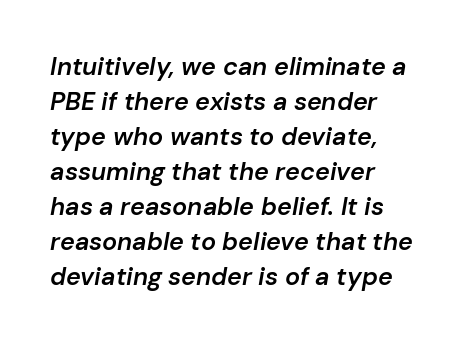
One-word summary of the alignment: left. Vertically, the passage feels balanced, rows spaced as you'd expect. The space beneath each line is pristine and unruled. Words appear dense and cohesive because spacing is normal. Slant detected: the letters are inclined. Its strokes are somewhat broadened, the hallmark of semibold type.
